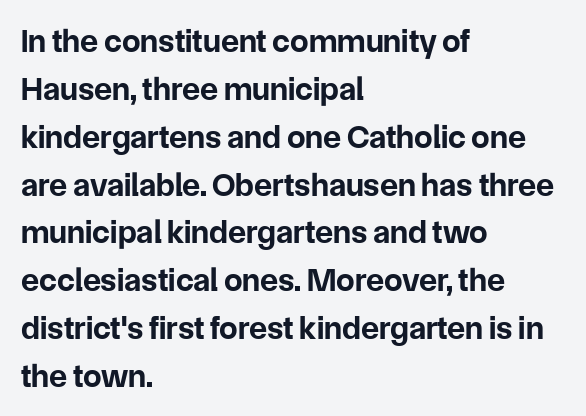
Q: Is the text bold? A: Yes.
Q: Is the text italic (slanted)? A: No, it is upright.
Q: Is the typeface a serif or a sans-serif typeface? A: Sans-serif.
Q: Is the text underlined? A: No.
Q: How is the paragraph aligned? A: Left-aligned.
Q: Is the spacing between letters normal or unusually wide? A: Normal.
Q: Is the spacing between lines tight, normal or loose? A: Normal.
Q: Width (condensed, normal, or wide)? A: Normal.
Q: Stroke contrast? A: Low.
Q: x-height? A: Medium.
Q: Monospaced? A: No.
